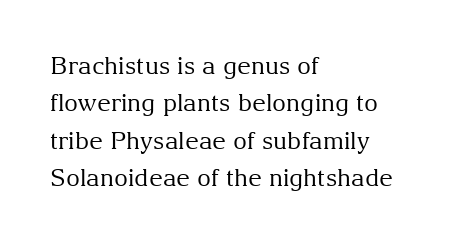
The image shows 24 px text type, upright; set left-aligned, normal line spacing (1.56x), normal letter spacing, not underlined.
